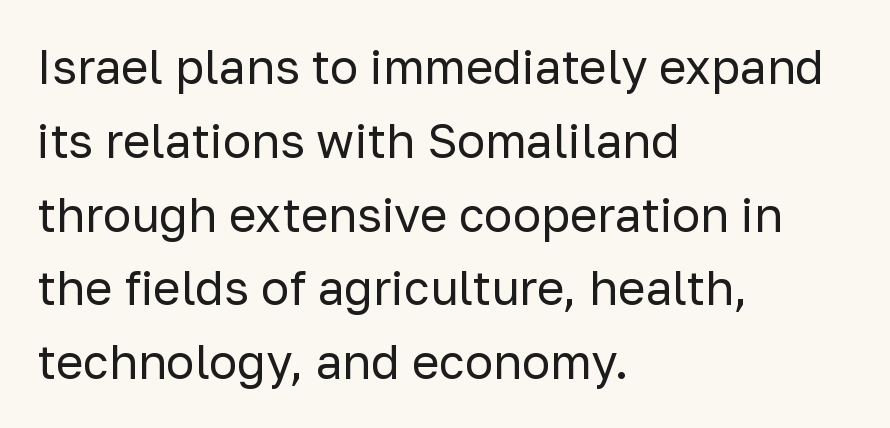
Q: Is the text bold? A: No.
Q: Is the text italic (slanted)? A: No, it is upright.
Q: Is the typeface a serif or a sans-serif typeface? A: Sans-serif.
Q: Is the text underlined? A: No.
Q: How is the paragraph aligned? A: Left-aligned.
Q: Is the spacing between letters normal or unusually wide? A: Normal.
Q: Is the spacing between lines tight, normal or loose? A: Normal.
Q: Width (condensed, normal, or wide)? A: Normal.
Q: Stroke contrast? A: Low.
Q: x-height? A: Medium.
Q: Monospaced? A: No.
